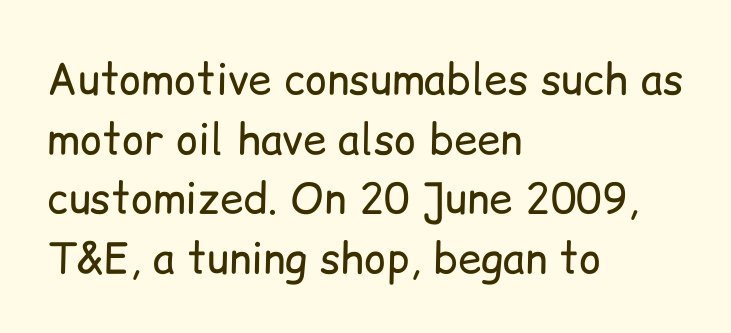
The image shows 42 px regular-weight sans-serif type, upright; set left-aligned, normal line spacing (1.42x), normal letter spacing, not underlined; low stroke contrast and a medium x-height.
